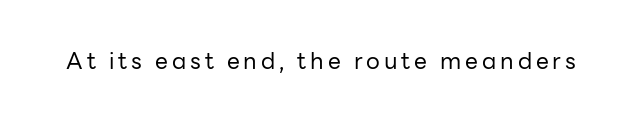
Honestly, there is no underline to notice here at all. This is roman type, the default non-slanted kind. Weight: not bold — regular or lighter.
